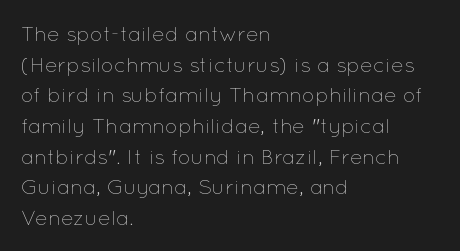
The image shows 21 px text type, upright; set left-aligned, normal line spacing (1.46x), normal letter spacing, not underlined.
